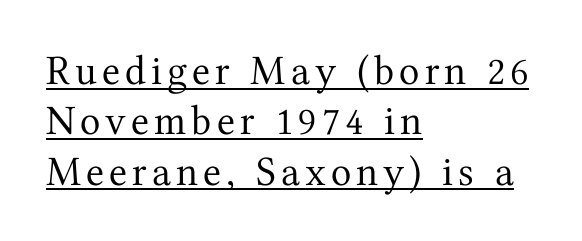
The image shows 42 px regular-weight serif type, upright; set left-aligned, line spacing 1.2x, underlined; medium stroke contrast and a medium x-height.
